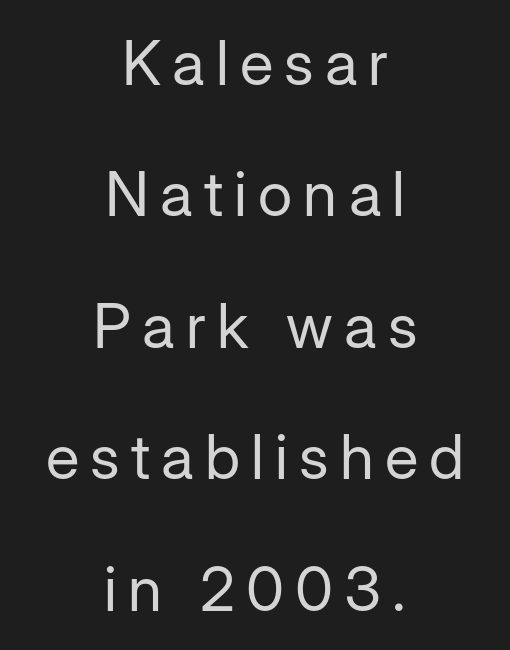
The image shows 62 px regular-weight sans-serif type, upright; set centered, loose line spacing (2.12x), not underlined; low stroke contrast and a medium x-height.
